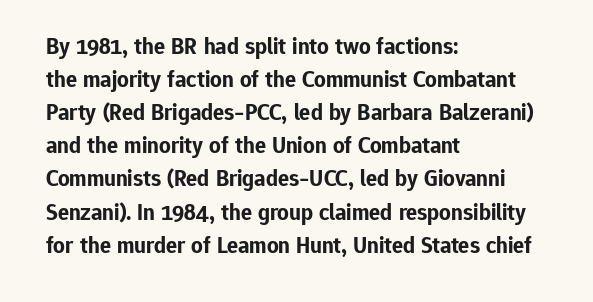
{"italic": "no", "bold": "yes", "underline": "no", "align": "left", "line_spacing": "normal", "line_spacing_ratio": 1.44, "letter_spacing": "normal", "letter_spacing_em": 0.0, "glyph_px": 23}
